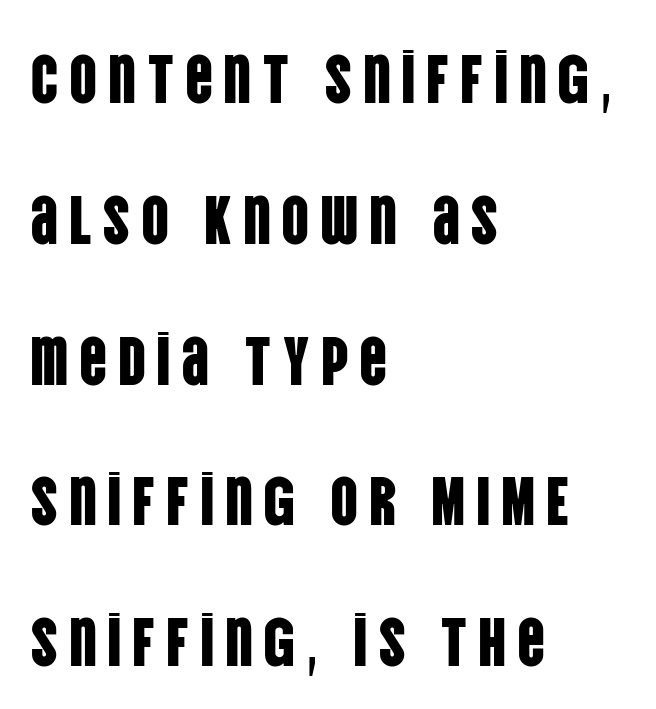
Q: Is the text italic (slanted)? A: No, it is upright.
Q: Is the typeface a serif or a sans-serif typeface? A: Sans-serif.
Q: Is the text underlined? A: No.
Q: How is the paragraph aligned? A: Left-aligned.
Q: Is the spacing between lines tight, normal or loose? A: Loose.
Q: Width (condensed, normal, or wide)? A: Condensed.
Q: Stroke contrast? A: Low.
Q: x-height? A: Large.
Q: Monospaced? A: No.
